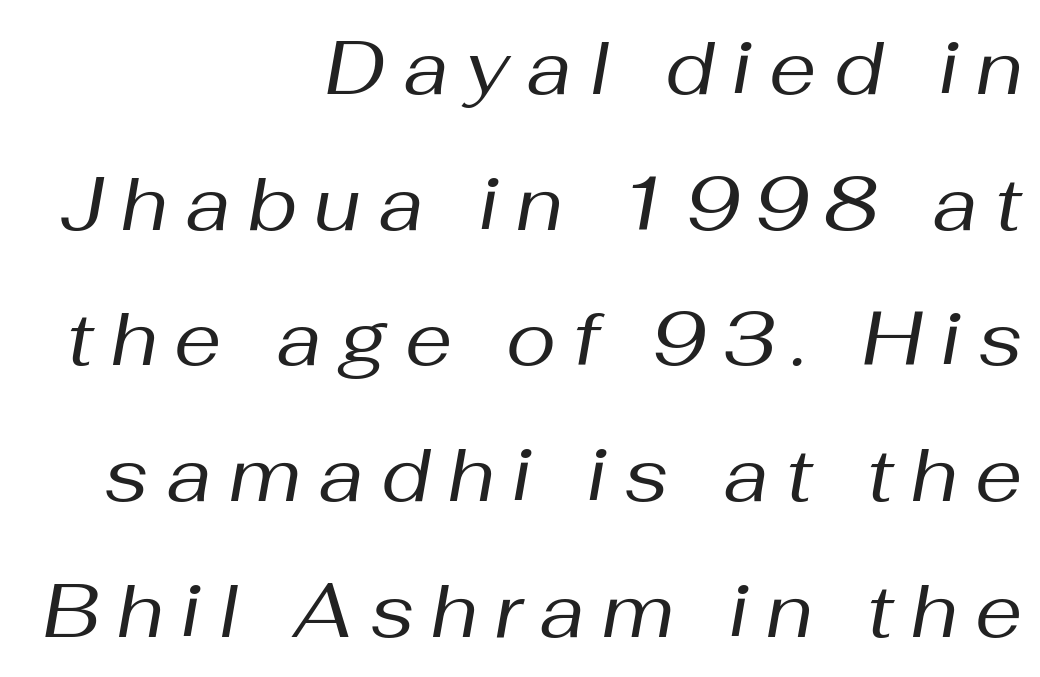
Q: Is the text bold? A: No.
Q: Is the text italic (slanted)? A: Yes, it leans right by about 10 degrees.
Q: Is the text underlined? A: No.
Q: How is the paragraph aligned? A: Right-aligned.
Q: Is the spacing between letters normal or unusually wide? A: Unusually wide.
Q: Width (condensed, normal, or wide)? A: Normal.
Q: Stroke contrast? A: Medium.
Q: x-height? A: Medium.
Q: Monospaced? A: No.
